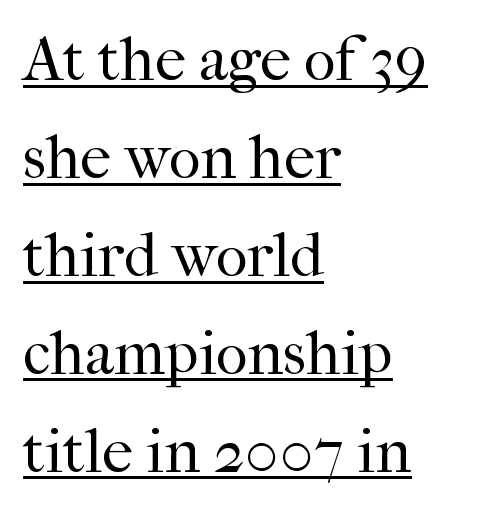
The image shows 62 px regular-weight serif type, upright; set left-aligned, normal line spacing (1.58x), normal letter spacing, underlined; high stroke contrast and a medium x-height.
